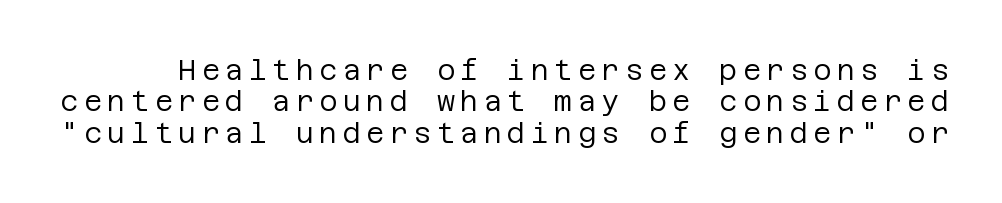
Q: Is the text bold? A: No.
Q: Is the text italic (slanted)? A: No, it is upright.
Q: Is the typeface a serif or a sans-serif typeface? A: Sans-serif.
Q: Is the text underlined? A: No.
Q: Is the spacing between lines tight, normal or loose? A: Tight.
Q: Width (condensed, normal, or wide)? A: Normal.
Q: Stroke contrast? A: Low.
Q: x-height? A: Large.
